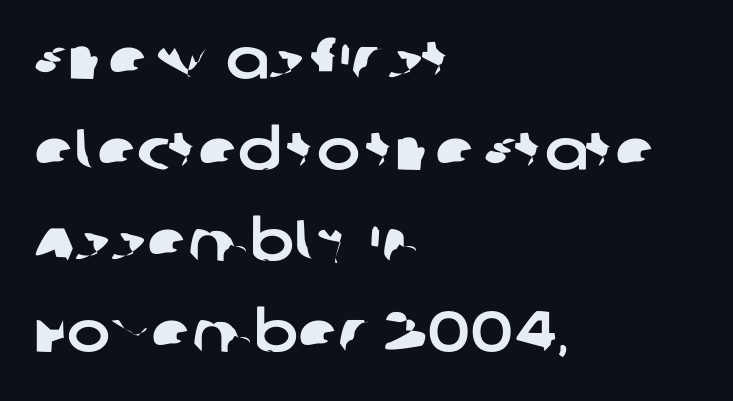
In terms of letterform style, serifs are entirely absent. These lines are rendered in a variable-pitch font. This sample is left-justified, so line endings fall wherever the words run out. Inter-character spacing is left at the font's built-in metrics. Any mark beneath the type? The region is blank. Leading: standard.
